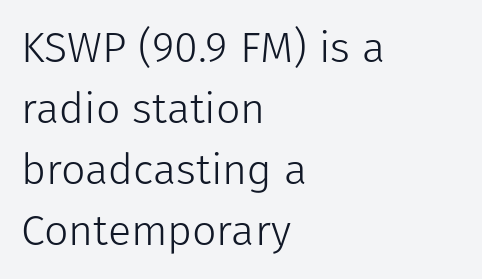
Q: Is the text bold? A: No.
Q: Is the text italic (slanted)? A: No, it is upright.
Q: Is the typeface a serif or a sans-serif typeface? A: Sans-serif.
Q: Is the text underlined? A: No.
Q: How is the paragraph aligned? A: Left-aligned.
Q: Is the spacing between letters normal or unusually wide? A: Normal.
Q: Is the spacing between lines tight, normal or loose? A: Normal.
Q: Width (condensed, normal, or wide)? A: Normal.
Q: Stroke contrast? A: Low.
Q: x-height? A: Medium.
Q: Monospaced? A: No.
